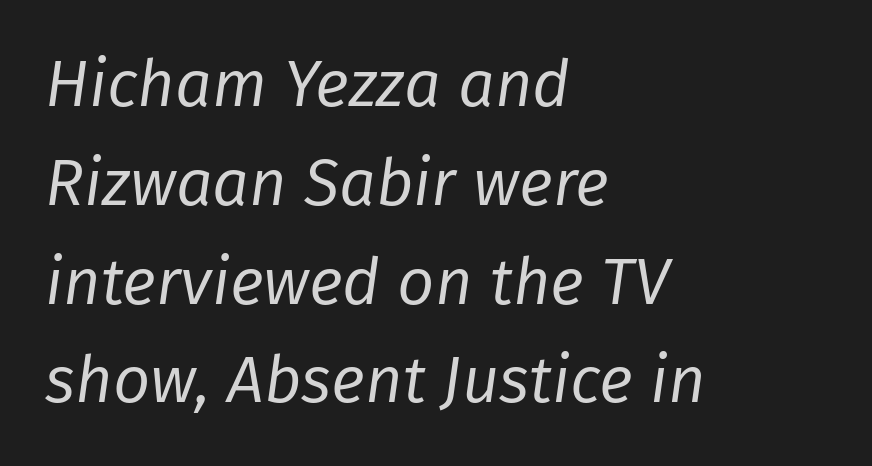
The image shows 65 px regular-weight type, italic (leaning right); set left-aligned, normal line spacing (1.52x), normal letter spacing, not underlined; low stroke contrast and a medium x-height.
